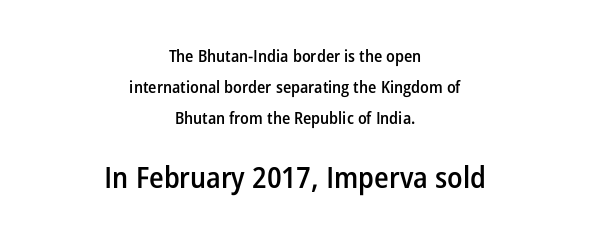
Q: Is the text bold? A: Semi-bold.
Q: Is the text italic (slanted)? A: No, it is upright.
Q: Is the typeface a serif or a sans-serif typeface? A: Sans-serif.
Q: Is the text underlined? A: No.
Q: How is the paragraph aligned? A: Centered.
Q: Is the spacing between letters normal or unusually wide? A: Normal.
Q: Which block of text is set in a larger size, the first (top) or the second (bottom)? A: The second (bottom) one.
Q: Width (condensed, normal, or wide)? A: Condensed.
Q: Stroke contrast? A: Low.
Q: x-height? A: Medium.
Q: Monospaced? A: No.
